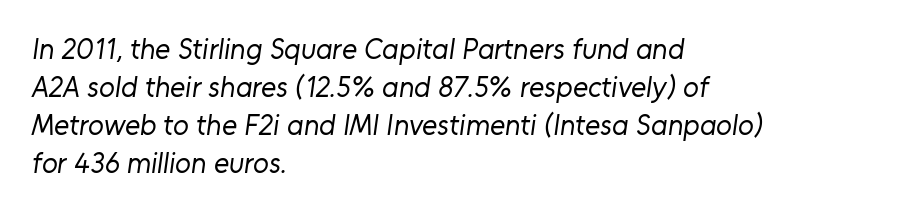
{"serif": "no", "bold": "no", "weight": "regular", "width": "normal", "stroke_contrast": "low", "x_height": "medium", "monospaced": "no", "underline": "no", "align": "left", "line_spacing": "normal", "line_spacing_ratio": 1.31, "letter_spacing": "normal", "letter_spacing_em": 0.0, "glyph_px": 29}
